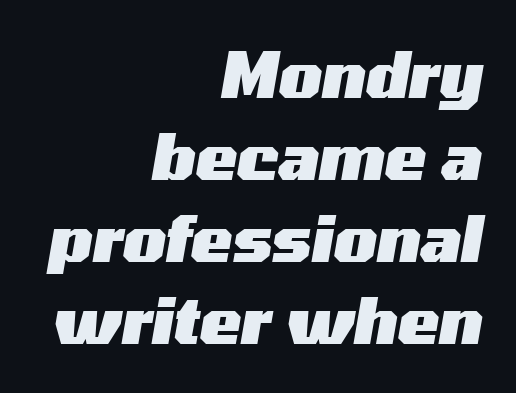
Q: Is the text bold? A: Yes.
Q: Is the text italic (slanted)? A: Yes, it leans right by about 10 degrees.
Q: Is the text underlined? A: No.
Q: How is the paragraph aligned? A: Right-aligned.
Q: Is the spacing between letters normal or unusually wide? A: Normal.
Q: Is the spacing between lines tight, normal or loose? A: Normal.
Q: Width (condensed, normal, or wide)? A: Wide.
Q: Stroke contrast? A: Medium.
Q: x-height? A: Medium.
Q: Monospaced? A: No.
